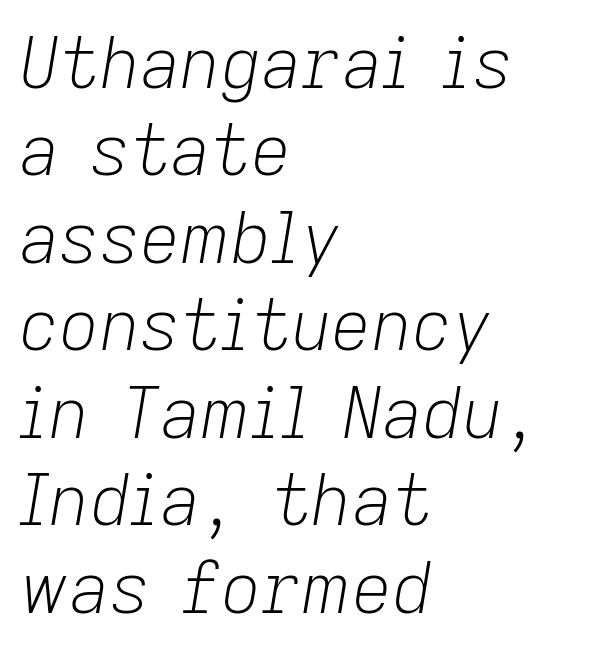
Q: Is the text bold? A: No.
Q: Is the text italic (slanted)? A: Yes, it leans right by about 9 degrees.
Q: Is the text underlined? A: No.
Q: How is the paragraph aligned? A: Left-aligned.
Q: Is the spacing between letters normal or unusually wide? A: Normal.
Q: Is the spacing between lines tight, normal or loose? A: Normal.
Q: Width (condensed, normal, or wide)? A: Normal.
Q: Stroke contrast? A: Low.
Q: x-height? A: Medium.
Q: Monospaced? A: No.
